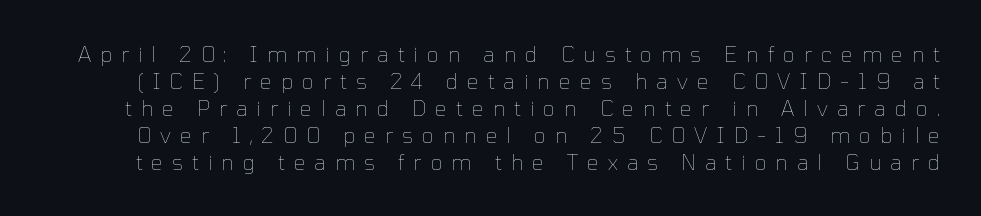
The image shows 21 px text type, upright; set normal line spacing (1.28x), unusually wide letter spacing (+0.43 em), not underlined.
